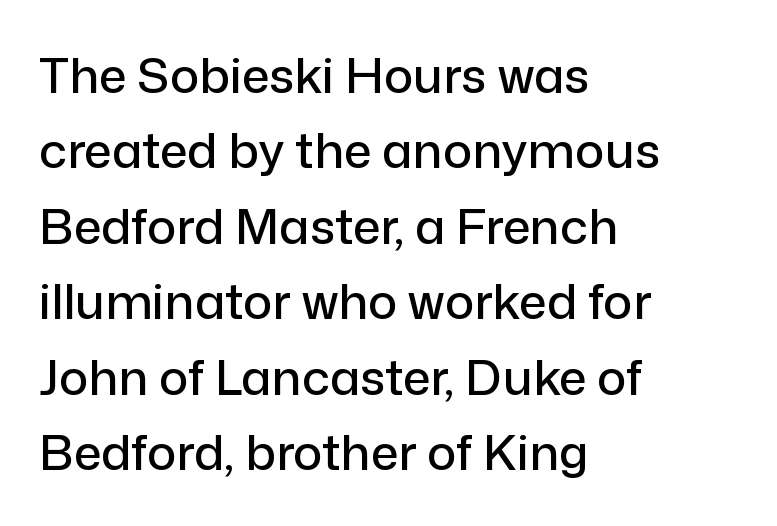
Q: Is the text italic (slanted)? A: No, it is upright.
Q: Is the typeface a serif or a sans-serif typeface? A: Sans-serif.
Q: Is the text underlined? A: No.
Q: How is the paragraph aligned? A: Left-aligned.
Q: Is the spacing between letters normal or unusually wide? A: Normal.
Q: Is the spacing between lines tight, normal or loose? A: Normal.
Q: Width (condensed, normal, or wide)? A: Normal.
Q: Stroke contrast? A: Low.
Q: x-height? A: Medium.
Q: Monospaced? A: No.
